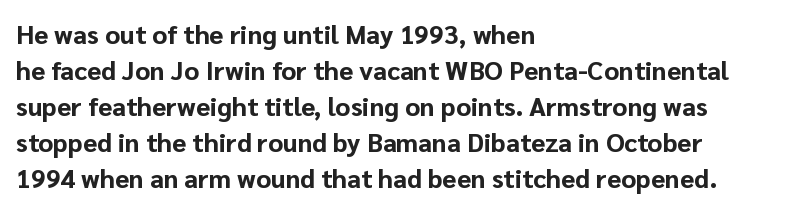
Q: Is the text bold? A: Yes.
Q: Is the text italic (slanted)? A: No, it is upright.
Q: Is the text underlined? A: No.
Q: How is the paragraph aligned? A: Left-aligned.
Q: Is the spacing between letters normal or unusually wide? A: Normal.
Q: Is the spacing between lines tight, normal or loose? A: Normal.
